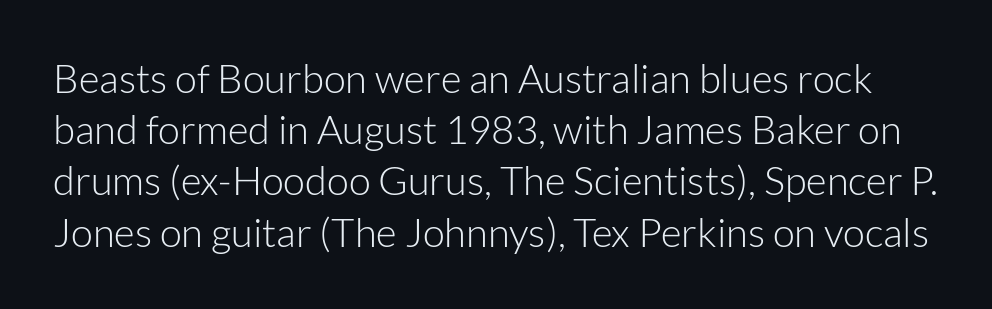
{"serif": "no", "italic": "no", "bold": "no", "weight": "light", "width": "normal", "stroke_contrast": "low", "x_height": "medium", "monospaced": "no", "underline": "no", "line_spacing": "normal", "line_spacing_ratio": 1.28, "letter_spacing": "normal", "letter_spacing_em": 0.0, "glyph_px": 40}
